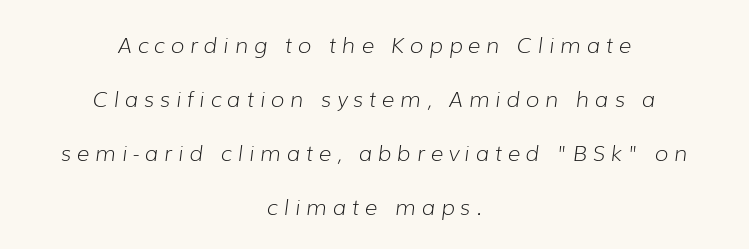
{"italic": "yes", "lean": "right", "slant_degrees": 7, "bold": "no", "underline": "no", "align": "center", "line_spacing": "loose", "line_spacing_ratio": 2.45, "letter_spacing": "wide", "letter_spacing_em": 0.26, "glyph_px": 22}
